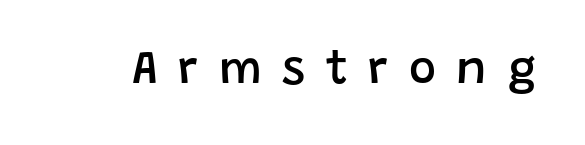
{"serif": "no", "italic": "no", "bold": "semi", "weight": "semibold", "width": "normal", "stroke_contrast": "low", "x_height": "large", "monospaced": "no", "underline": "no", "letter_spacing": "wide", "letter_spacing_em": 0.45, "glyph_px": 46}
